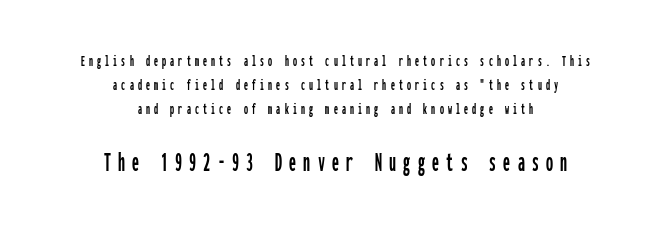
This is roman type, the default non-slanted kind. In terms of leading, this rendering sits right in the middle. Nope, no serifs anywhere on these letters. Small over large — that's the arrangement of the two blocks here. This rendering features lettering with no underline.
